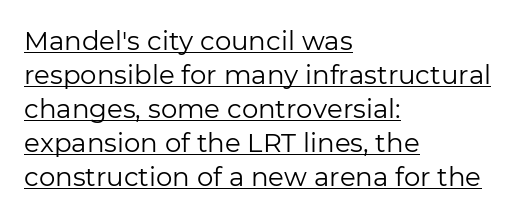
Decoration check: the copy is underlined. No extra ink here — the face is not bold. Every row of glyphs begins at an identical x-position on the left. This rendering leaves character spacing at its baseline value. Every character sits straight up, as roman type does.
